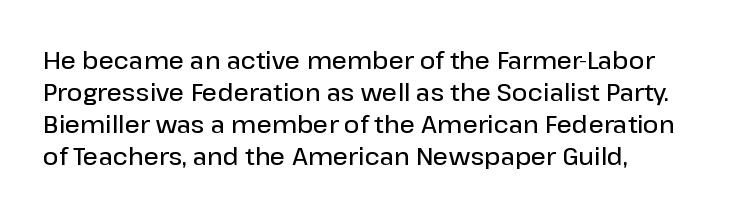
The image shows 24 px text type, upright; set left-aligned, normal line spacing (1.33x), normal letter spacing, not underlined.
